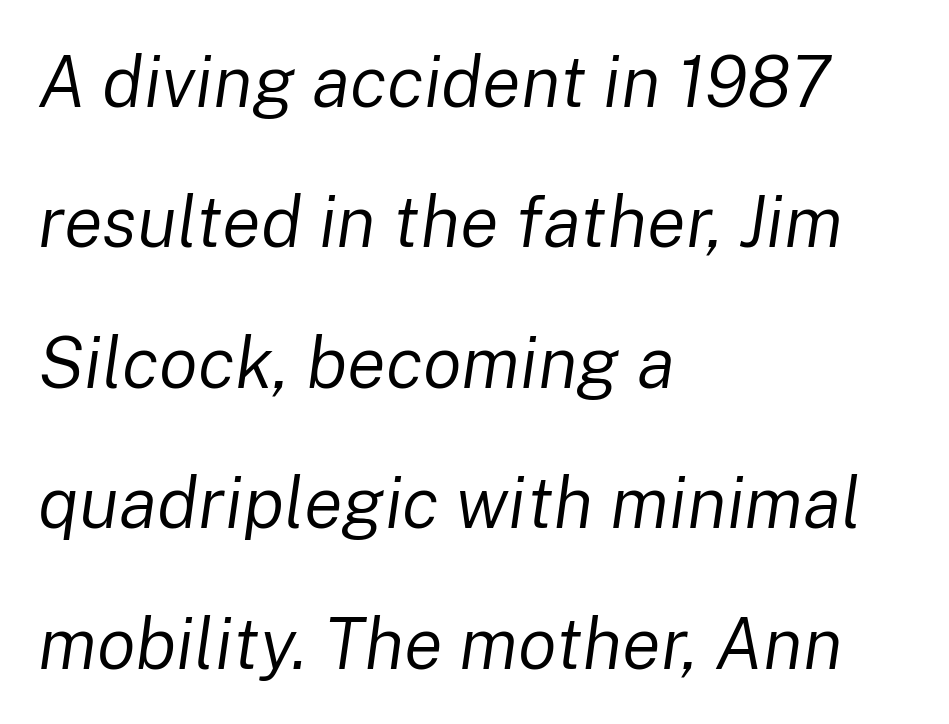
{"italic": "yes", "lean": "right", "slant_degrees": 8, "bold": "no", "weight": "regular", "width": "normal", "stroke_contrast": "low", "x_height": "medium", "monospaced": "no", "underline": "no", "align": "left", "line_spacing": "loose", "line_spacing_ratio": 1.95, "letter_spacing": "normal", "letter_spacing_em": 0.0, "glyph_px": 72}
